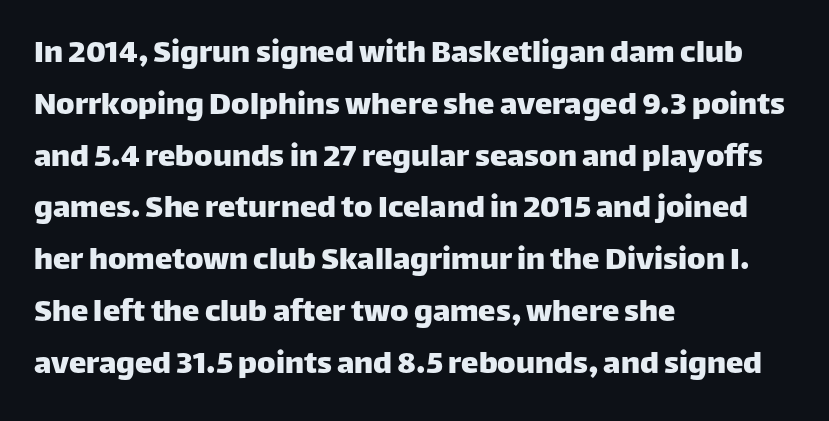
Q: Is the text italic (slanted)? A: No, it is upright.
Q: Is the typeface a serif or a sans-serif typeface? A: Sans-serif.
Q: Is the text underlined? A: No.
Q: How is the paragraph aligned? A: Left-aligned.
Q: Is the spacing between letters normal or unusually wide? A: Normal.
Q: Is the spacing between lines tight, normal or loose? A: Normal.
Q: Width (condensed, normal, or wide)? A: Normal.
Q: Stroke contrast? A: Low.
Q: x-height? A: Large.
Q: Monospaced? A: No.
